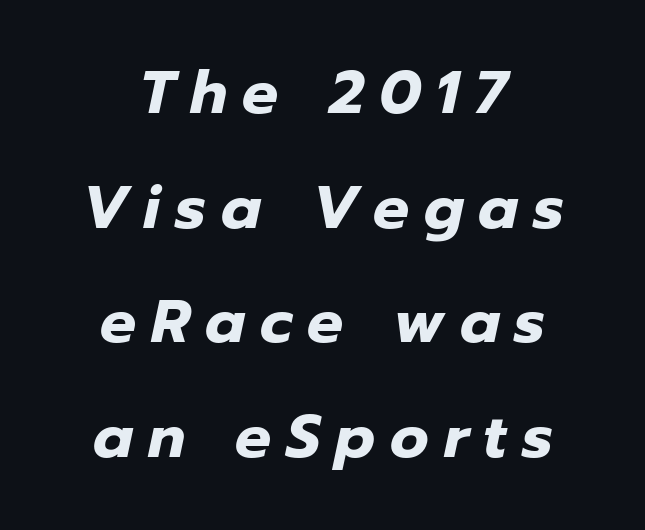
The image shows 60 px heavy type, italic (leaning right); set centered, loose line spacing (1.91x), unusually wide letter spacing (+0.25 em), not underlined; low stroke contrast and a medium x-height.
